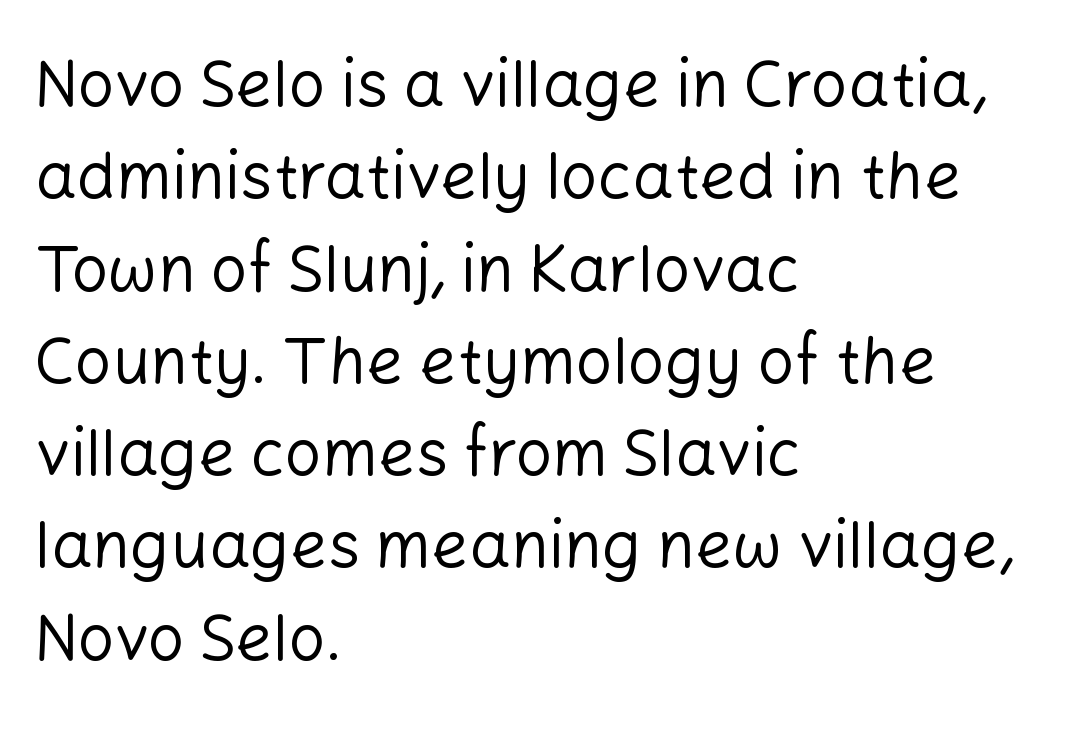
Proportional: the letters do not fall into vertical columns. Italic? Not at all — the glyphs are vertical. Compared with typical body copy, the letter spacing here is the same. Leading matches the norm, producing a regular column.
